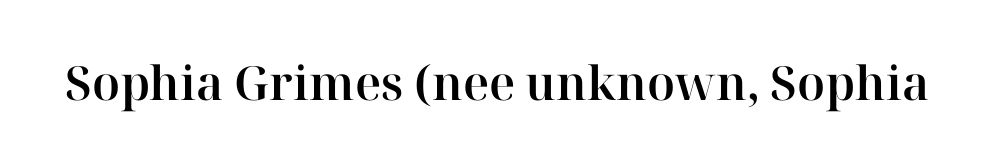
Anything drawn beneath the words? Only blank space. Here the glyphs are tracked normally, forming tight word shapes. The letters advance in unequal steps, a hallmark of proportional type. Each letter's strokes conclude with small projecting serifs. The typography opts for an upright posture over an oblique one.
